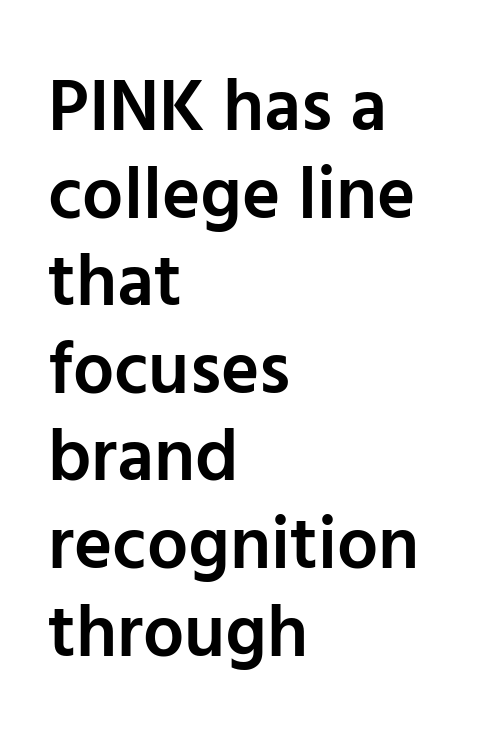
{"serif": "no", "italic": "no", "bold": "semi", "weight": "semibold", "width": "normal", "stroke_contrast": "low", "x_height": "medium", "monospaced": "no", "underline": "no", "align": "left", "line_spacing_ratio": 1.2, "letter_spacing": "normal", "letter_spacing_em": 0.0, "glyph_px": 73}
